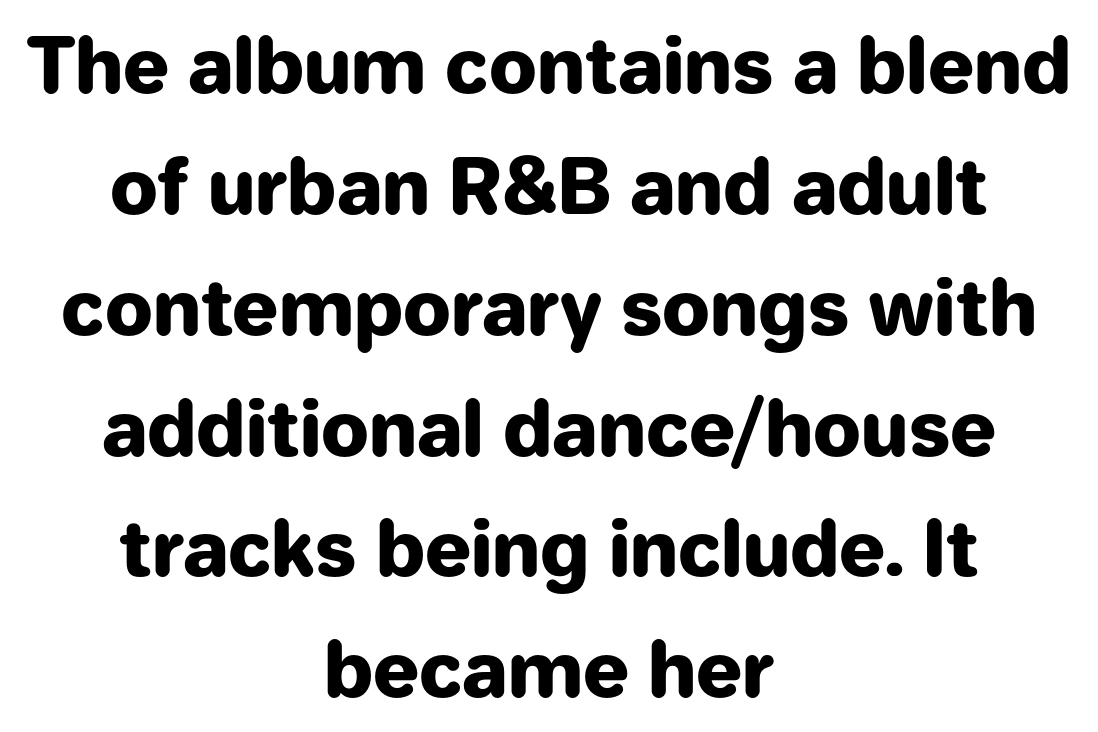
Q: Is the text bold? A: Yes.
Q: Is the text italic (slanted)? A: No, it is upright.
Q: Is the typeface a serif or a sans-serif typeface? A: Sans-serif.
Q: Is the text underlined? A: No.
Q: How is the paragraph aligned? A: Centered.
Q: Is the spacing between letters normal or unusually wide? A: Normal.
Q: Is the spacing between lines tight, normal or loose? A: Normal.
Q: Width (condensed, normal, or wide)? A: Normal.
Q: Stroke contrast? A: Low.
Q: x-height? A: Medium.
Q: Monospaced? A: No.
